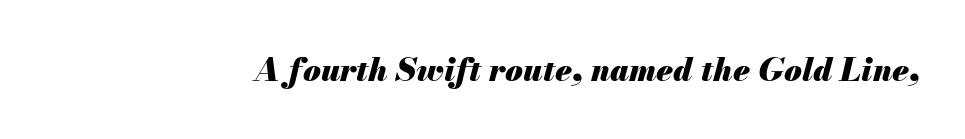
{"italic": "yes", "lean": "right", "slant_degrees": 13, "bold": "yes", "weight": "heavy", "width": "normal", "stroke_contrast": "medium", "x_height": "small", "monospaced": "no", "underline": "no", "letter_spacing": "normal", "letter_spacing_em": 0.0, "glyph_px": 32}
